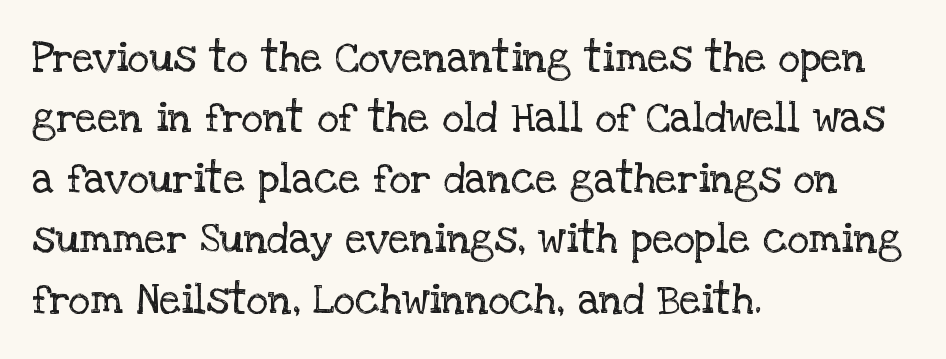
The image shows 42 px regular-weight serif type, upright; set left-aligned, normal line spacing (1.44x), normal letter spacing, not underlined; low stroke contrast and a large x-height.
